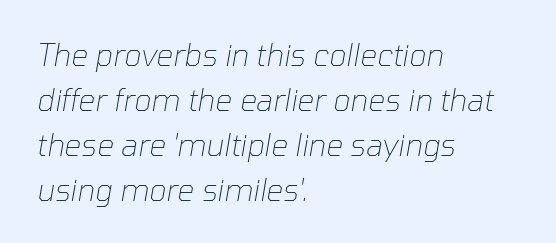
Leading: standard. There is no visible air inserted between adjacent glyphs. Descender tails drop into unmarked territory. The face looks like a standard text weight, possibly lighter.
